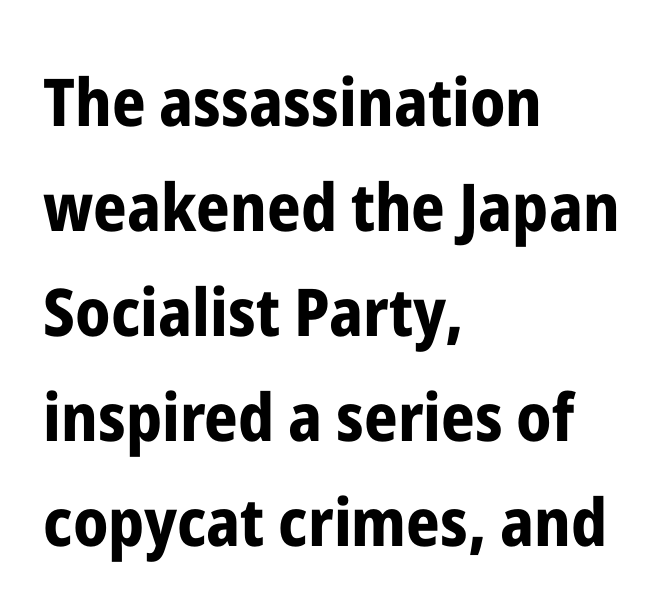
{"serif": "no", "italic": "no", "bold": "yes", "weight": "bold", "width": "condensed", "stroke_contrast": "low", "x_height": "medium", "monospaced": "no", "underline": "no", "align": "left", "line_spacing": "normal", "line_spacing_ratio": 1.59, "letter_spacing": "normal", "letter_spacing_em": 0.0, "glyph_px": 66}
